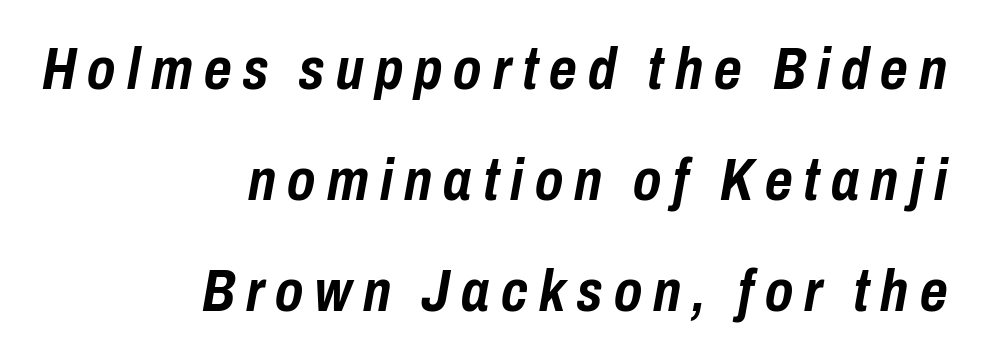
Q: Is the text bold? A: Yes.
Q: Is the text italic (slanted)? A: Yes, it leans right by about 10 degrees.
Q: Is the text underlined? A: No.
Q: How is the paragraph aligned? A: Right-aligned.
Q: Width (condensed, normal, or wide)? A: Condensed.
Q: Stroke contrast? A: Low.
Q: x-height? A: Medium.
Q: Monospaced? A: No.
